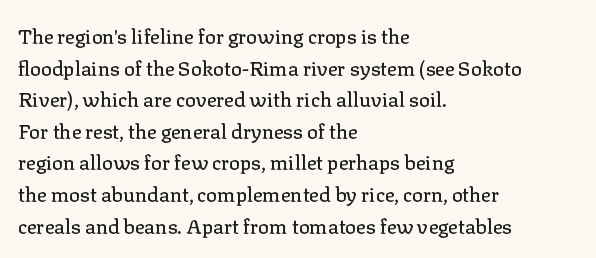
The baseline area is clear. The letterforms sit shoulder to shoulder at normal distance. Each line starts at the same left margin while the right side varies. You can tell it's not italic because the verticals are truly vertical.
